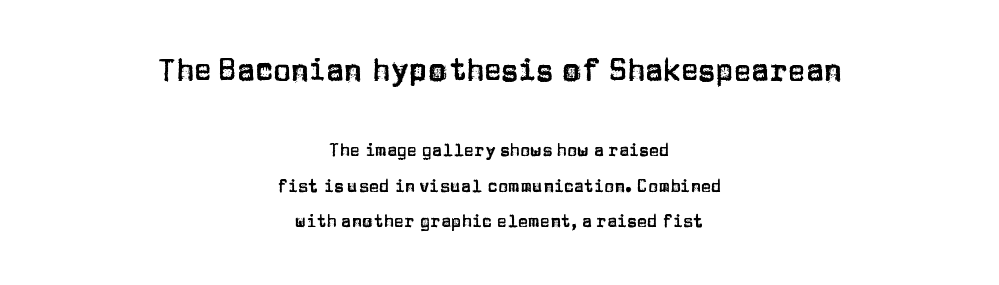
{"serif": "no", "italic": "no", "width": "normal", "stroke_contrast": "low", "x_height": "large", "monospaced": "no", "underline": "no", "align": "center", "line_spacing": "loose", "line_spacing_ratio": 2.1, "letter_spacing": "normal", "letter_spacing_em": 0.0, "larger_block": "first", "size_ratio": 1.76, "glyph_px": 30}
